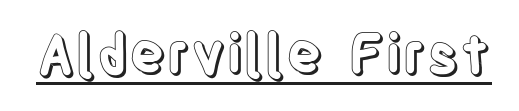
{"italic": "no", "width": "condensed", "x_height": "large", "monospaced": "no", "underline": "yes", "letter_spacing": "normal", "letter_spacing_em": 0.0, "glyph_px": 55}
